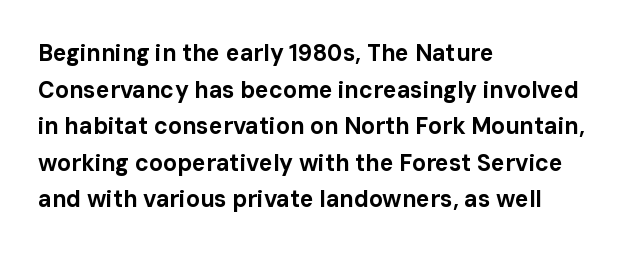
The image shows 23 px bold type, upright; set left-aligned, normal line spacing (1.59x), normal letter spacing, not underlined.
